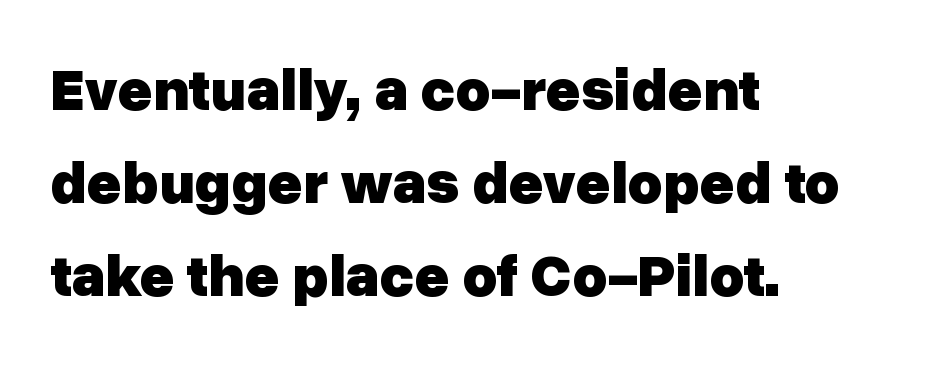
{"serif": "no", "italic": "no", "bold": "yes", "weight": "heavy", "width": "normal", "stroke_contrast": "low", "x_height": "medium", "monospaced": "no", "underline": "no", "align": "left", "line_spacing": "normal", "line_spacing_ratio": 1.55, "letter_spacing": "normal", "letter_spacing_em": 0.0, "glyph_px": 60}
